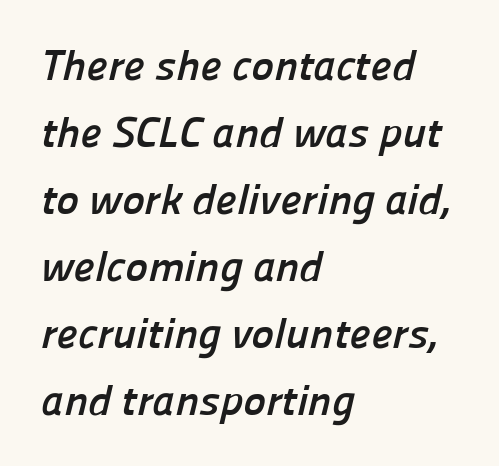
{"serif": "no", "bold": "yes", "weight": "semibold", "width": "normal", "stroke_contrast": "low", "x_height": "medium", "monospaced": "no", "underline": "no", "align": "left", "line_spacing": "normal", "line_spacing_ratio": 1.56, "letter_spacing": "normal", "letter_spacing_em": 0.0, "glyph_px": 43}
